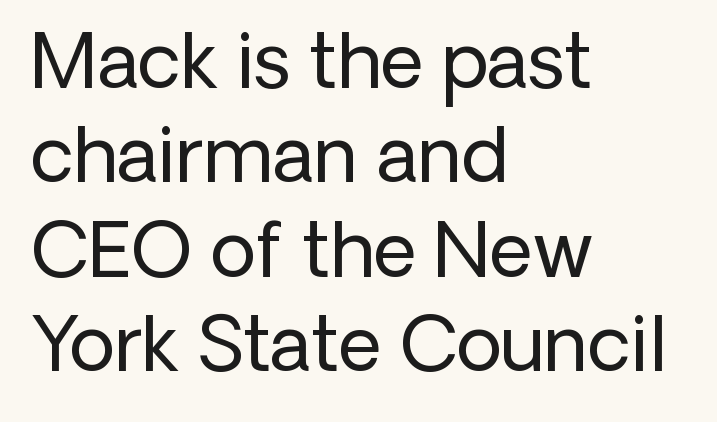
{"serif": "no", "italic": "no", "bold": "no", "weight": "regular", "width": "normal", "stroke_contrast": "low", "x_height": "medium", "monospaced": "no", "underline": "no", "align": "left", "line_spacing": "normal", "line_spacing_ratio": 1.26, "letter_spacing": "normal", "letter_spacing_em": 0.0, "glyph_px": 75}
